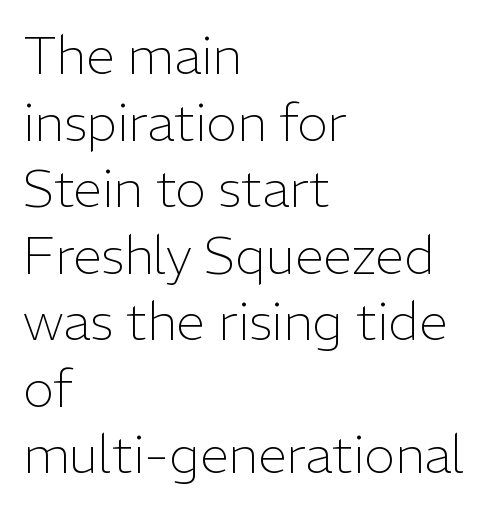
Q: Is the text bold? A: No.
Q: Is the text italic (slanted)? A: No, it is upright.
Q: Is the typeface a serif or a sans-serif typeface? A: Sans-serif.
Q: Is the text underlined? A: No.
Q: How is the paragraph aligned? A: Left-aligned.
Q: Is the spacing between letters normal or unusually wide? A: Normal.
Q: Is the spacing between lines tight, normal or loose? A: Normal.
Q: Width (condensed, normal, or wide)? A: Normal.
Q: Stroke contrast? A: Low.
Q: x-height? A: Medium.
Q: Monospaced? A: No.
